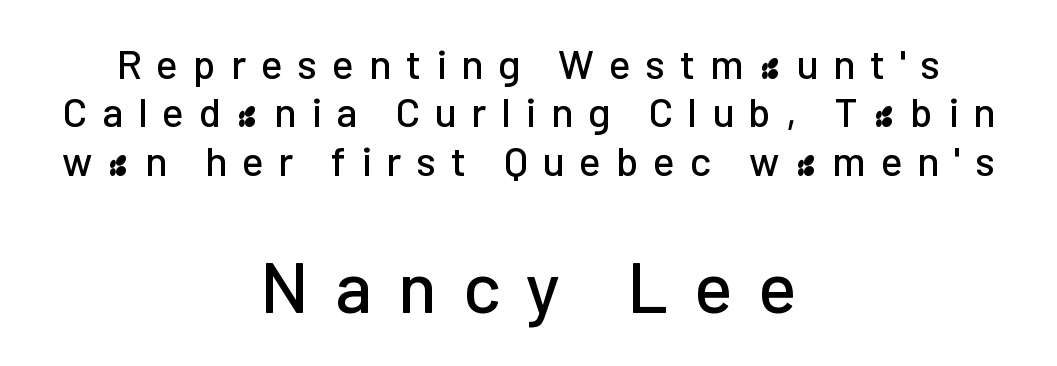
The passage shown is typed in a proportional face where columns would drift. A typesetter would call this heavily tracked-out type. The words here are not underlined. Visually the block forms a symmetrical silhouette, jagged on both flanks. Here the second block reads like a headline and the first like body copy.
